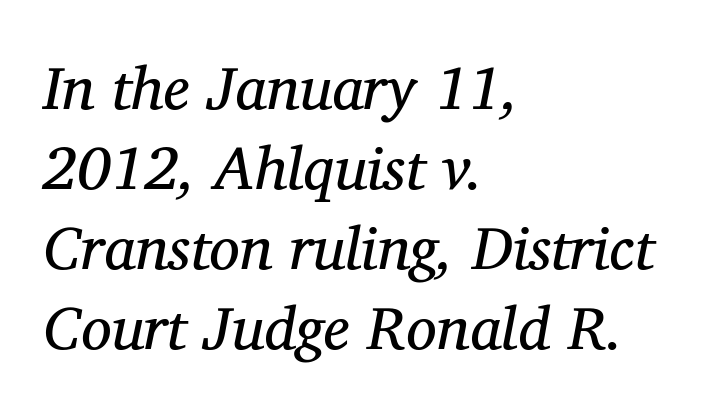
The image shows 61 px regular-weight serif type, italic (leaning right); set left-aligned, normal line spacing (1.31x), normal letter spacing, not underlined; medium stroke contrast and a medium x-height.
